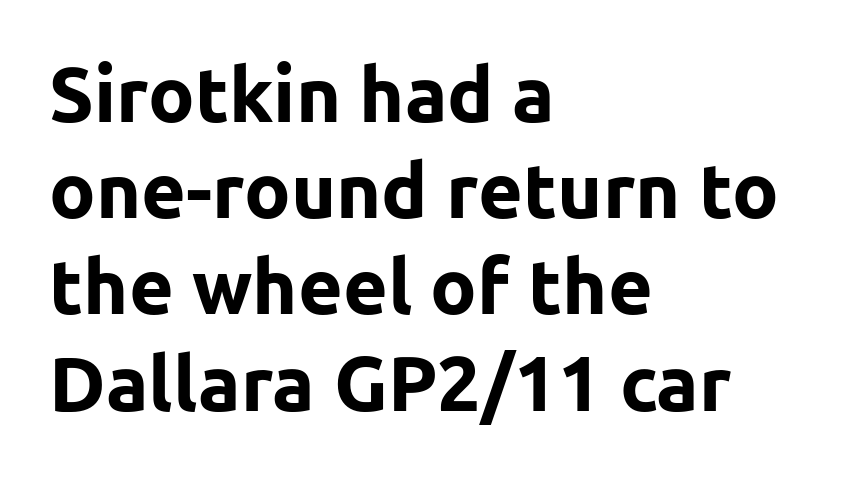
Look at the bottom of the vertical strokes: they stop flat, with no serifs. Posture: upright roman. Honestly, the row spacing looks completely unremarkable. Plenty of ink on the page — the face is bold. You could not count columns in this text — the font is proportionally spaced. The paragraph has a hard left edge and a soft right edge.
